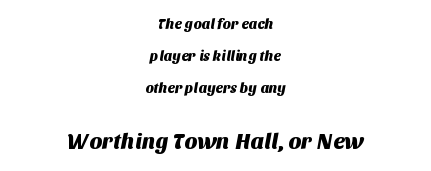
{"underline": "no", "align": "center", "line_spacing": "loose", "line_spacing_ratio": 2.27, "letter_spacing": "normal", "letter_spacing_em": 0.0, "larger_block": "second", "size_ratio": 1.57, "glyph_px": 22}
